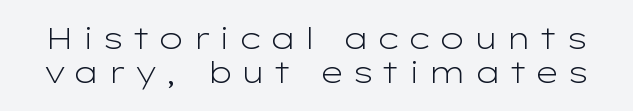
Q: Is the text bold? A: No.
Q: Is the text italic (slanted)? A: No, it is upright.
Q: Is the typeface a serif or a sans-serif typeface? A: Sans-serif.
Q: Is the text underlined? A: No.
Q: Is the spacing between letters normal or unusually wide? A: Unusually wide.
Q: Is the spacing between lines tight, normal or loose? A: Tight.
Q: Width (condensed, normal, or wide)? A: Wide.
Q: Stroke contrast? A: Low.
Q: x-height? A: Medium.
Q: Monospaced? A: No.
